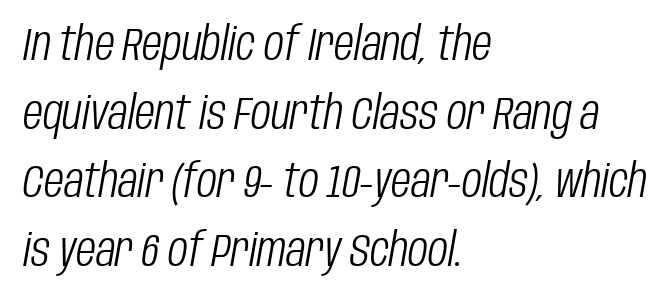
{"italic": "yes", "lean": "right", "slant_degrees": 10, "bold": "no", "weight": "light", "width": "condensed", "stroke_contrast": "low", "x_height": "large", "monospaced": "no", "underline": "no", "align": "left", "line_spacing": "normal", "line_spacing_ratio": 1.49, "letter_spacing": "normal", "letter_spacing_em": 0.0, "glyph_px": 46}
